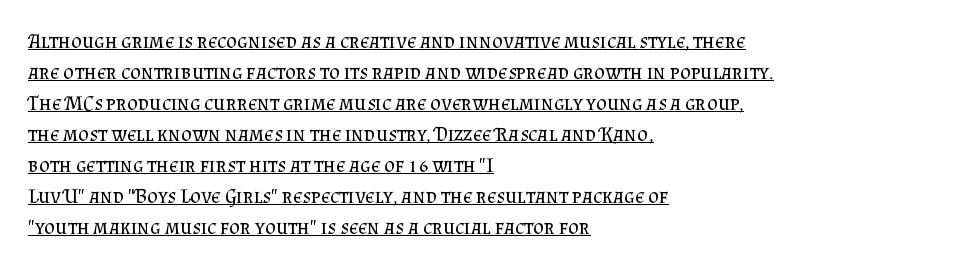
The image shows 21 px text type, upright; set left-aligned, normal line spacing (1.48x), normal letter spacing, underlined.
